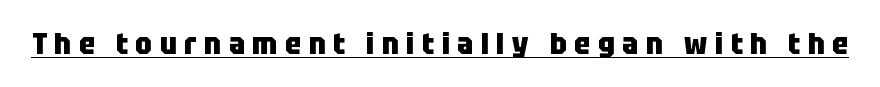
{"serif": "no", "italic": "no", "bold": "yes", "weight": "heavy", "width": "condensed", "stroke_contrast": "low", "x_height": "large", "monospaced": "no", "underline": "yes", "letter_spacing": "wide", "letter_spacing_em": 0.25, "glyph_px": 30}
